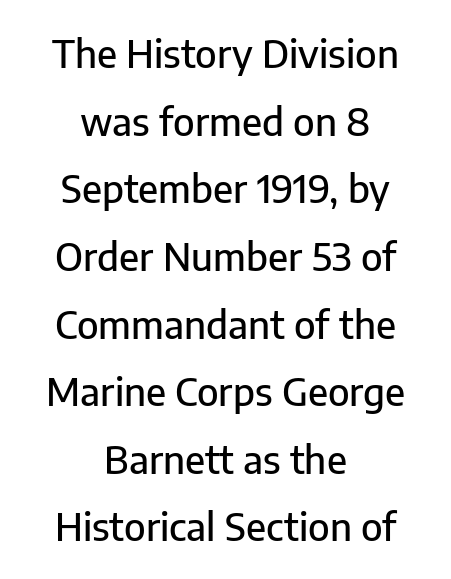
The image shows 38 px sans-serif type, upright; set centered, line spacing 1.78x, normal letter spacing, not underlined; low stroke contrast and a medium x-height.
